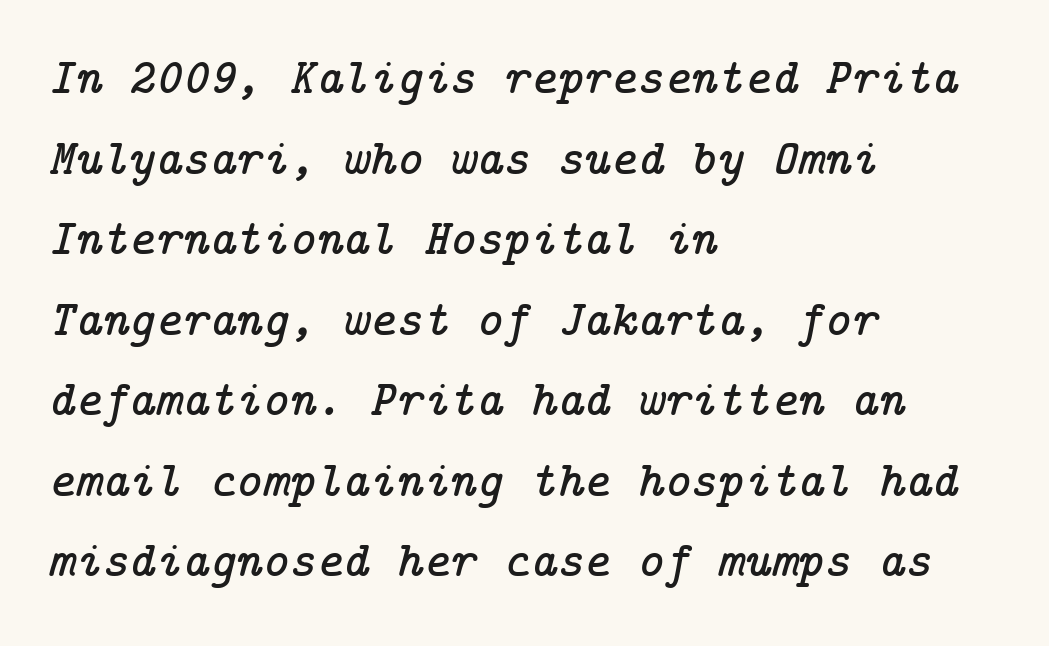
Q: Is the text italic (slanted)? A: Yes, it leans right by about 14 degrees.
Q: Is the typeface a serif or a sans-serif typeface? A: Serif.
Q: Is the text underlined? A: No.
Q: How is the paragraph aligned? A: Left-aligned.
Q: Is the spacing between letters normal or unusually wide? A: Normal.
Q: Is the spacing between lines tight, normal or loose? A: Normal.
Q: Width (condensed, normal, or wide)? A: Normal.
Q: Stroke contrast? A: Low.
Q: x-height? A: Medium.
